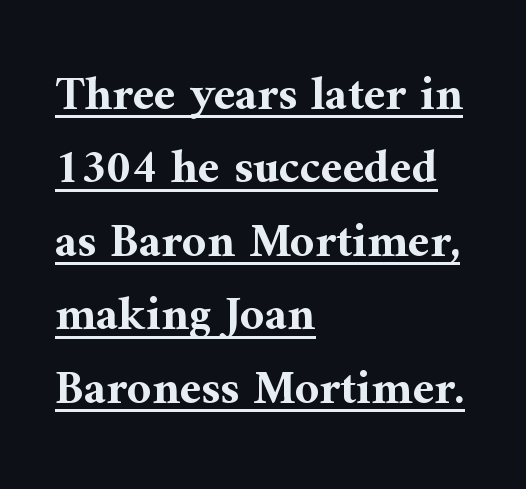
The image shows 48 px bold serif type, upright; set left-aligned, normal line spacing (1.53x), normal letter spacing, underlined; medium stroke contrast and a medium x-height.
